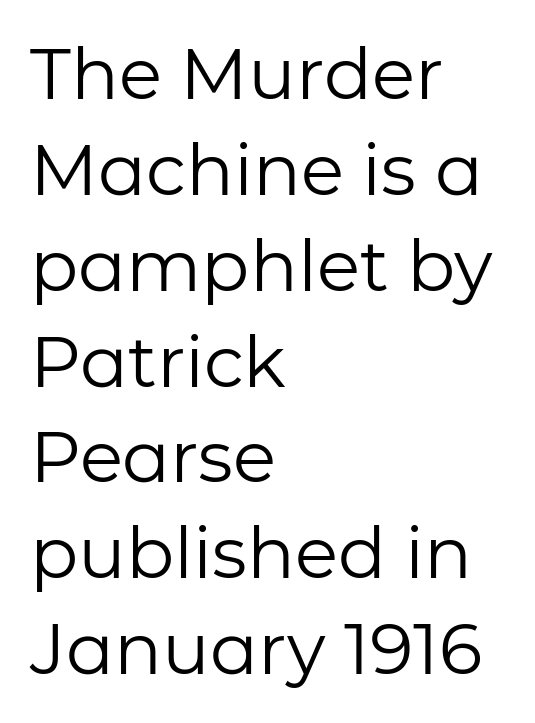
Q: Is the text bold? A: No.
Q: Is the text italic (slanted)? A: No, it is upright.
Q: Is the typeface a serif or a sans-serif typeface? A: Sans-serif.
Q: Is the text underlined? A: No.
Q: How is the paragraph aligned? A: Left-aligned.
Q: Is the spacing between letters normal or unusually wide? A: Normal.
Q: Is the spacing between lines tight, normal or loose? A: Normal.
Q: Width (condensed, normal, or wide)? A: Normal.
Q: Stroke contrast? A: Low.
Q: x-height? A: Medium.
Q: Monospaced? A: No.
